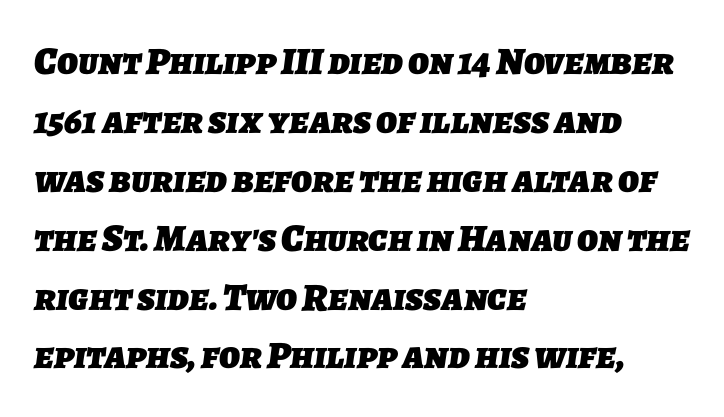
Spacing verdict: proportional, widths tailored to each character. Honestly, there is no underline to notice here at all. Evenly set lines give the paragraph a standard silhouette. Spacing between characters is what you'd get straight out of the box. This rendering employs a face without finishing strokes, i.e., a sans-serif.
